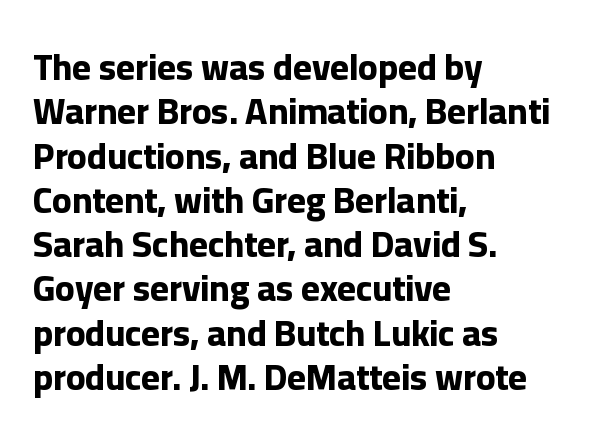
{"serif": "no", "italic": "no", "bold": "yes", "weight": "bold", "width": "normal", "stroke_contrast": "low", "x_height": "medium", "monospaced": "no", "underline": "no", "align": "left", "line_spacing_ratio": 1.23, "letter_spacing": "normal", "letter_spacing_em": 0.0, "glyph_px": 36}
